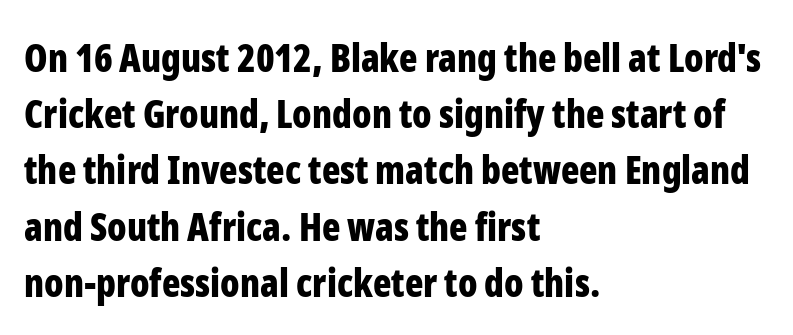
{"serif": "no", "italic": "no", "bold": "yes", "weight": "bold", "width": "condensed", "stroke_contrast": "low", "x_height": "medium", "monospaced": "no", "underline": "no", "align": "left", "line_spacing": "normal", "line_spacing_ratio": 1.48, "letter_spacing": "normal", "letter_spacing_em": 0.0, "glyph_px": 38}
